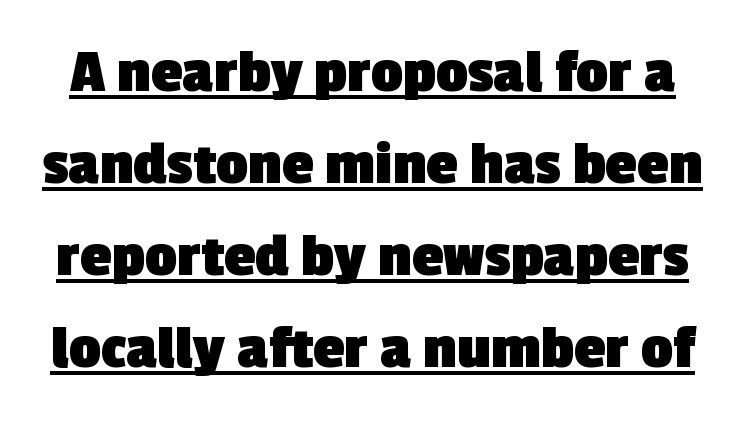
The image shows 63 px heavy sans-serif type; set normal line spacing (1.46x), normal letter spacing, underlined; a medium x-height.
